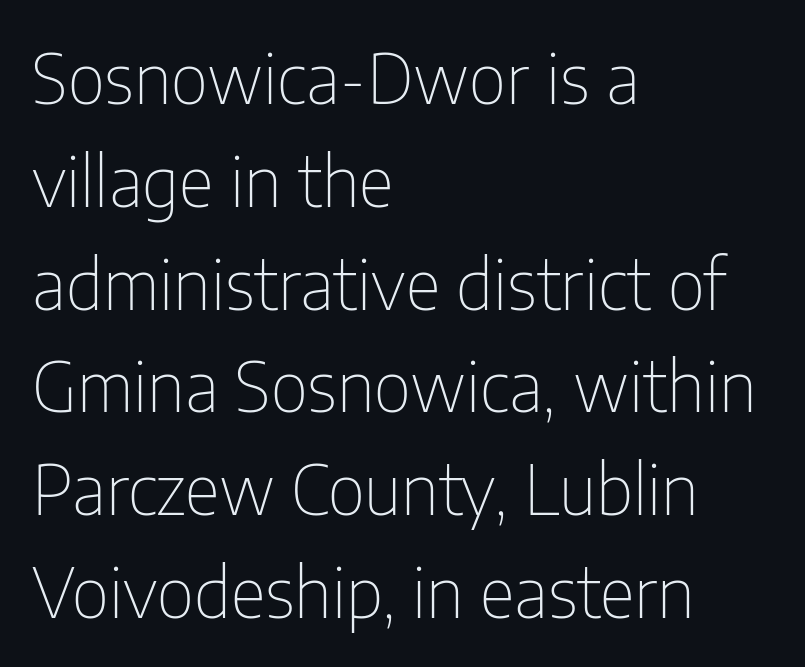
Q: Is the text bold? A: No.
Q: Is the text italic (slanted)? A: No, it is upright.
Q: Is the typeface a serif or a sans-serif typeface? A: Sans-serif.
Q: Is the text underlined? A: No.
Q: How is the paragraph aligned? A: Left-aligned.
Q: Is the spacing between letters normal or unusually wide? A: Normal.
Q: Is the spacing between lines tight, normal or loose? A: Normal.
Q: Width (condensed, normal, or wide)? A: Condensed.
Q: Stroke contrast? A: Low.
Q: x-height? A: Medium.
Q: Monospaced? A: No.
